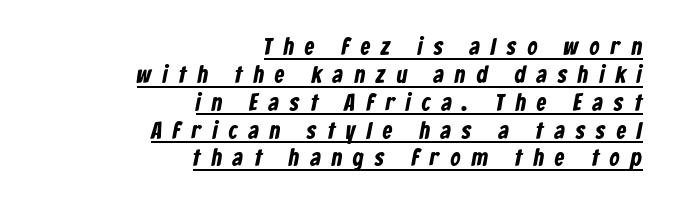
All the whitespace from short lines collects on the left. Quick note: underline on. Caption: expanded tracking, letters set apart.
